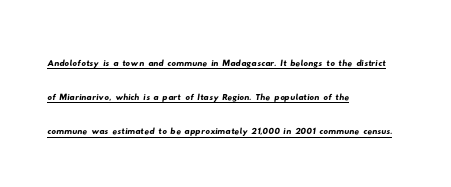
Q: Is the text underlined? A: Yes.
Q: How is the paragraph aligned? A: Left-aligned.
Q: Is the spacing between letters normal or unusually wide? A: Normal.
Q: Is the spacing between lines tight, normal or loose? A: Normal.
